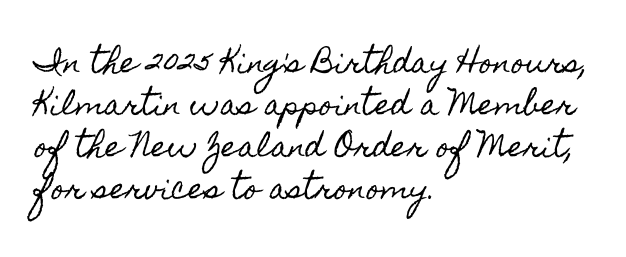
Q: Is the text italic (slanted)? A: Yes.
Q: Is the text underlined? A: No.
Q: How is the paragraph aligned? A: Left-aligned.
Q: Is the spacing between letters normal or unusually wide? A: Normal.
Q: Is the spacing between lines tight, normal or loose? A: Normal.
Q: Width (condensed, normal, or wide)? A: Condensed.
Q: x-height? A: Small.
Q: Monospaced? A: No.
